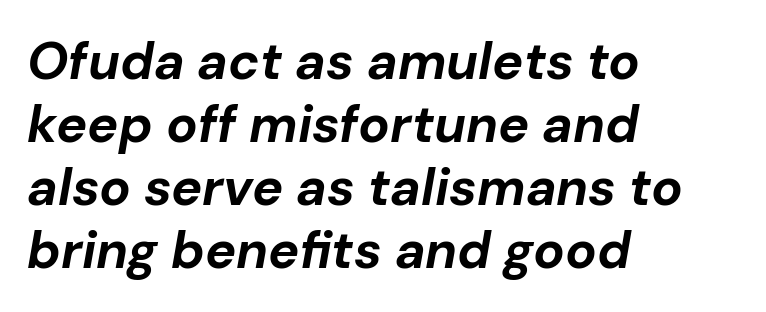
Plenty of ink on the page — the face is bold. Notice how the stems are inclined rather than vertical — that's the hallmark of italics. Tracking value appears to be zero — textbook default spacing. Only glyphs here, with clear space below each row.
